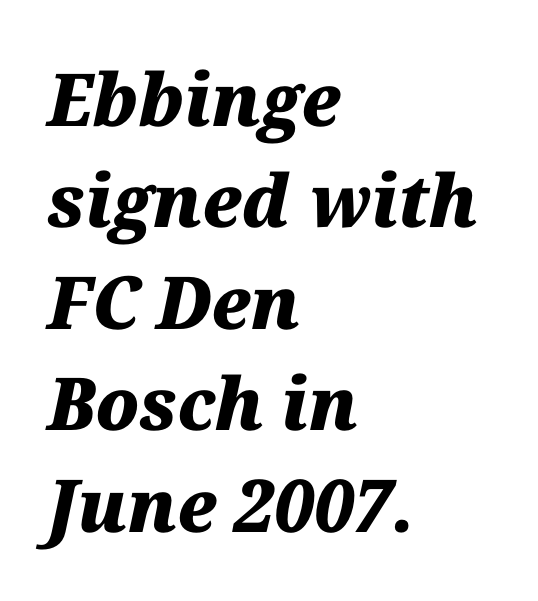
{"italic": "yes", "lean": "right", "slant_degrees": 12, "bold": "yes", "weight": "heavy", "width": "normal", "stroke_contrast": "medium", "x_height": "medium", "monospaced": "no", "underline": "no", "align": "left", "line_spacing": "normal", "line_spacing_ratio": 1.39, "letter_spacing": "normal", "letter_spacing_em": 0.0, "glyph_px": 73}
